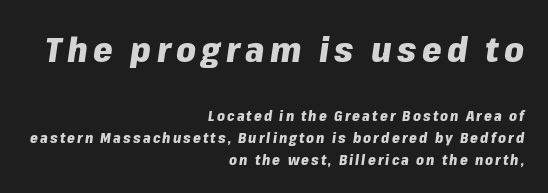
In this sample the first text group is rendered at the bigger scale. The sample has been set heavy, in full bold. The vertical gap from one line to the next is medium. The rendering uses natural spacing where letterforms have individual widths.
